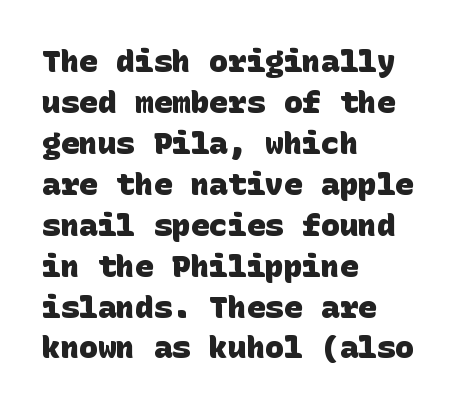
Q: Is the text bold? A: Yes.
Q: Is the typeface a serif or a sans-serif typeface? A: Sans-serif.
Q: Is the text underlined? A: No.
Q: How is the paragraph aligned? A: Left-aligned.
Q: Is the spacing between letters normal or unusually wide? A: Normal.
Q: Is the spacing between lines tight, normal or loose? A: Normal.
Q: Width (condensed, normal, or wide)? A: Normal.
Q: Stroke contrast? A: Low.
Q: x-height? A: Large.
